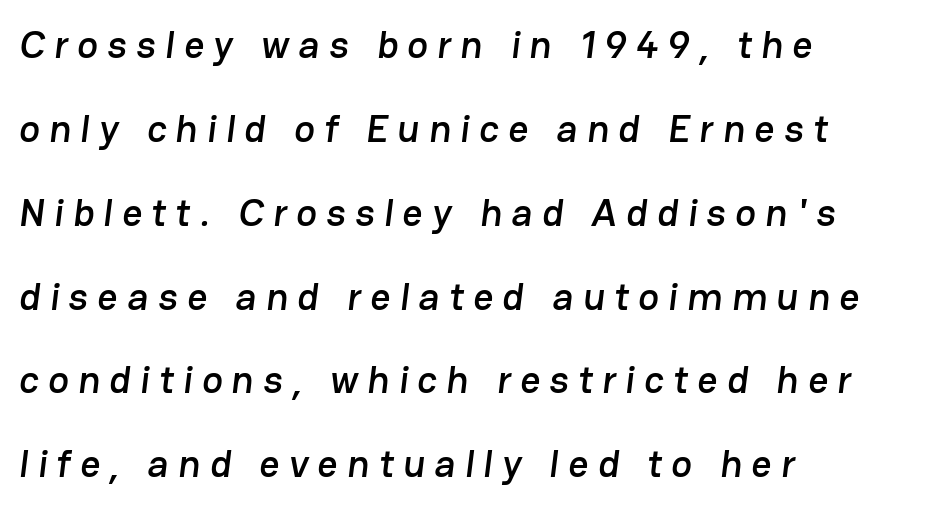
Display-style spreading of the glyphs; the letterfit is very open. Grotesque or geometric, the face here clearly has no serifs. The compositor pushed each line to the left boundary. This sample has the flowing, uneven cadence of proportional lettering. The line-height multiplier appears high, well above default.
